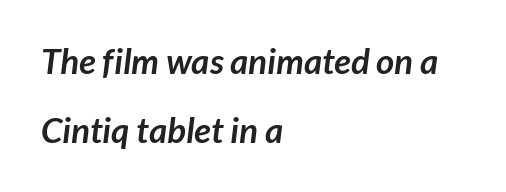
You'd pick this weight for a headline — it's a proper bold. This sample is left-justified, so line endings fall wherever the words run out. The passage shown is typed in a proportional face where columns would drift. How would I describe the line gaps? Wide and relaxed.
